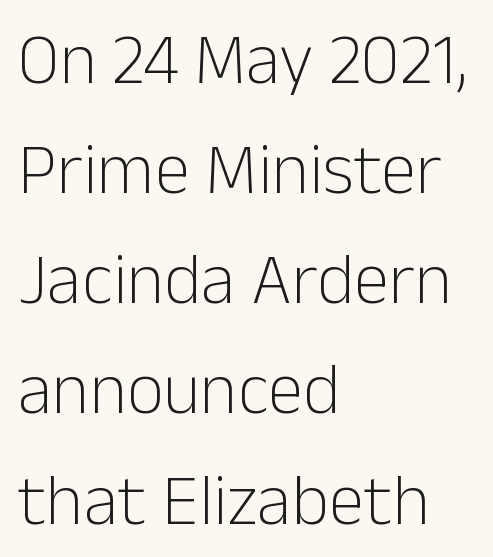
Q: Is the text bold? A: No.
Q: Is the text italic (slanted)? A: No, it is upright.
Q: Is the typeface a serif or a sans-serif typeface? A: Sans-serif.
Q: Is the text underlined? A: No.
Q: How is the paragraph aligned? A: Left-aligned.
Q: Is the spacing between letters normal or unusually wide? A: Normal.
Q: Is the spacing between lines tight, normal or loose? A: Normal.
Q: Width (condensed, normal, or wide)? A: Normal.
Q: Stroke contrast? A: Low.
Q: x-height? A: Medium.
Q: Monospaced? A: No.
